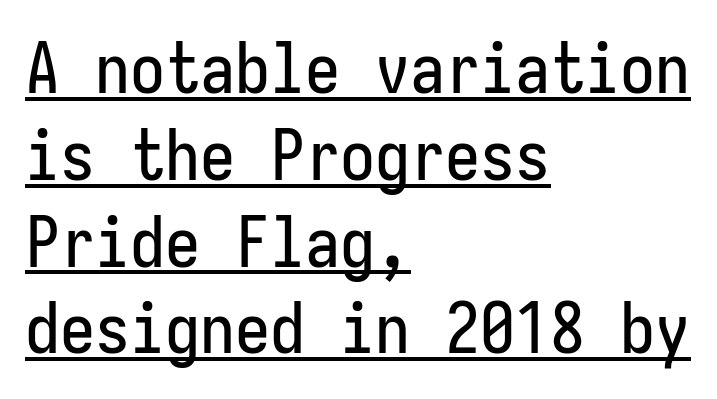
Q: Is the text italic (slanted)? A: No, it is upright.
Q: Is the typeface a serif or a sans-serif typeface? A: Sans-serif.
Q: Is the text underlined? A: Yes.
Q: How is the paragraph aligned? A: Left-aligned.
Q: Is the spacing between letters normal or unusually wide? A: Normal.
Q: Width (condensed, normal, or wide)? A: Condensed.
Q: Stroke contrast? A: Low.
Q: x-height? A: Medium.
Q: Monospaced? A: Yes.
